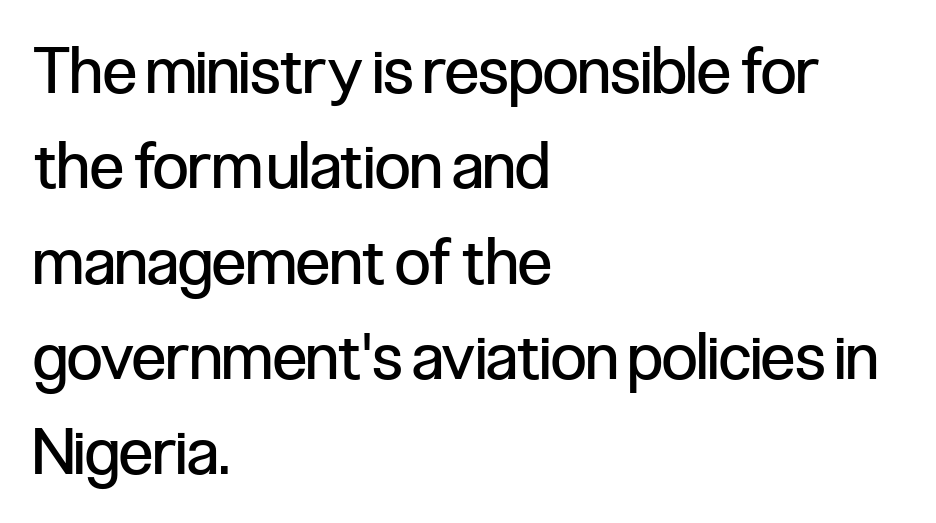
{"serif": "no", "italic": "no", "bold": "no", "weight": "regular", "width": "condensed", "stroke_contrast": "low", "x_height": "medium", "monospaced": "no", "underline": "no", "align": "left", "line_spacing": "normal", "line_spacing_ratio": 1.49, "letter_spacing": "normal", "letter_spacing_em": 0.0, "glyph_px": 64}
